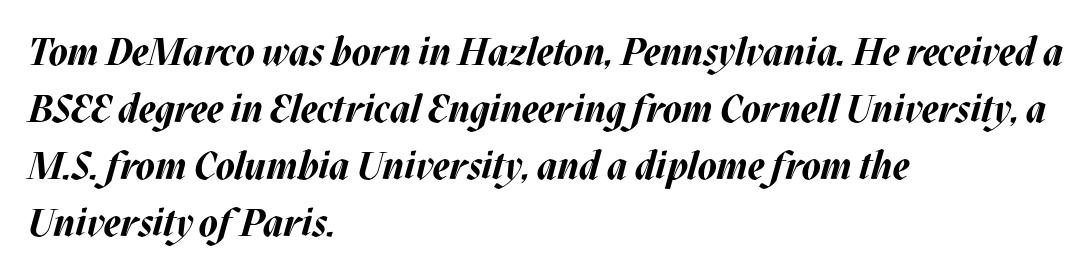
The image shows 38 px bold type, italic (leaning right); set left-aligned, normal line spacing (1.5x), normal letter spacing, not underlined; medium stroke contrast and a large x-height.
